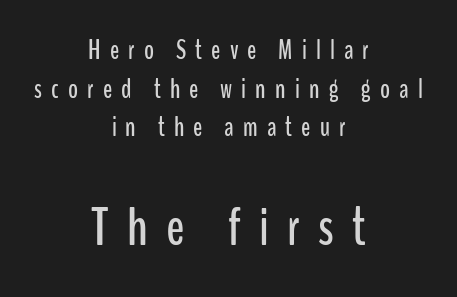
The image shows 54 px condensed sans-serif type, upright; set centered, normal line spacing (1.43x), unusually wide letter spacing (+0.34 em), not underlined; the second (bottom) block is 2.0x larger; low stroke contrast and a medium x-height.
